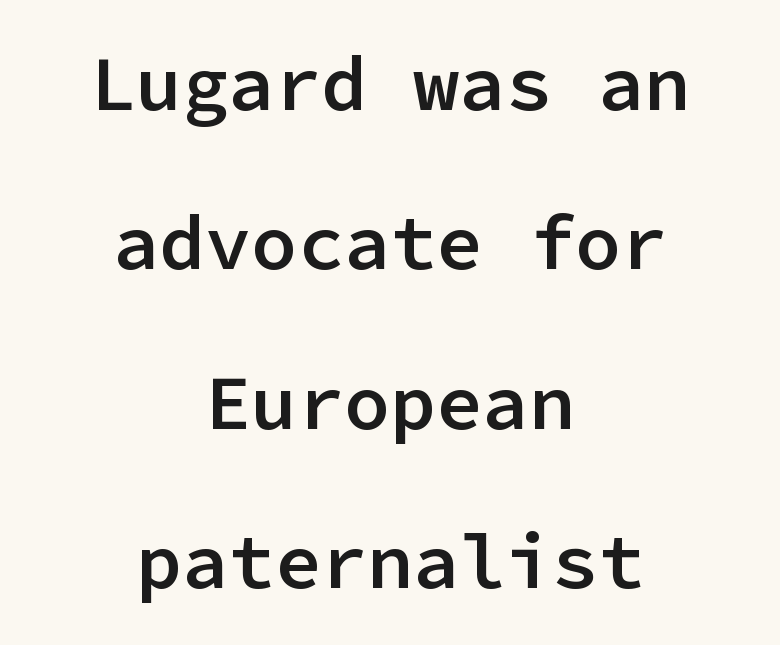
Q: Is the text bold? A: Semi-bold.
Q: Is the text italic (slanted)? A: No, it is upright.
Q: Is the typeface a serif or a sans-serif typeface? A: Sans-serif.
Q: Is the text underlined? A: No.
Q: How is the paragraph aligned? A: Centered.
Q: Is the spacing between letters normal or unusually wide? A: Normal.
Q: Is the spacing between lines tight, normal or loose? A: Loose.
Q: Width (condensed, normal, or wide)? A: Normal.
Q: Stroke contrast? A: Low.
Q: x-height? A: Medium.
Q: Monospaced? A: Yes.
